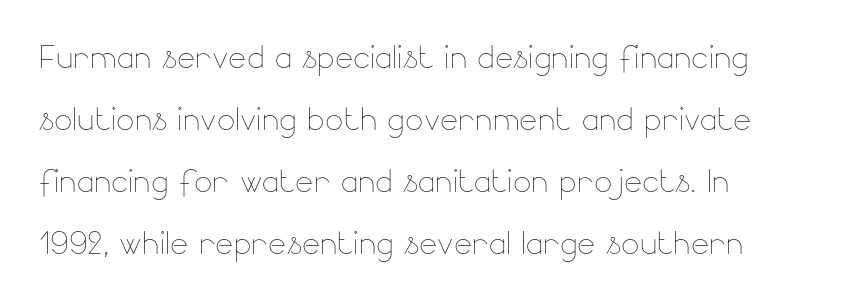
Q: Is the text bold? A: No.
Q: Is the text italic (slanted)? A: No, it is upright.
Q: Is the text underlined? A: No.
Q: How is the paragraph aligned? A: Left-aligned.
Q: Is the spacing between letters normal or unusually wide? A: Normal.
Q: Is the spacing between lines tight, normal or loose? A: Normal.
Q: Width (condensed, normal, or wide)? A: Normal.
Q: Stroke contrast? A: Low.
Q: x-height? A: Small.
Q: Monospaced? A: No.
